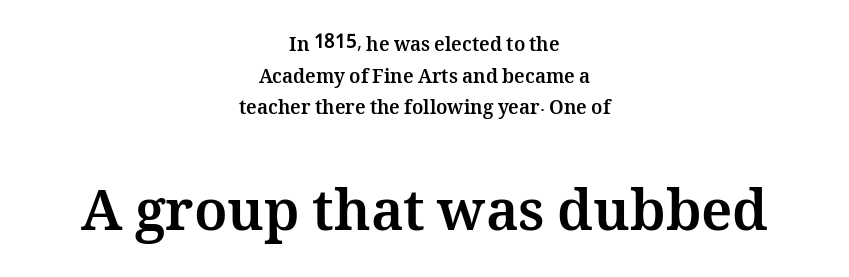
Q: Is the text bold? A: Yes.
Q: Is the text italic (slanted)? A: No, it is upright.
Q: Is the text underlined? A: No.
Q: How is the paragraph aligned? A: Centered.
Q: Is the spacing between letters normal or unusually wide? A: Normal.
Q: Is the spacing between lines tight, normal or loose? A: Normal.
Q: Which block of text is set in a larger size, the first (top) or the second (bottom)? A: The second (bottom) one.
Q: Width (condensed, normal, or wide)? A: Normal.
Q: Stroke contrast? A: Medium.
Q: x-height? A: Medium.
Q: Monospaced? A: No.
